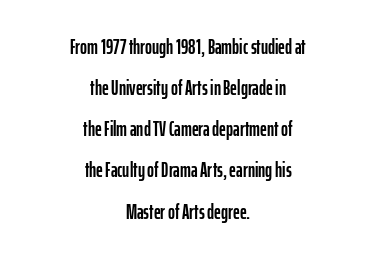
Is the letter spacing exaggerated? No — it looks like the ordinary default. If you folded the block vertically in half, each line would mirror itself in length. The specimen omits any rule beneath the text block's lines. Ascenders rise straight up at ninety degrees. The lines are spread far apart with generous leading.
